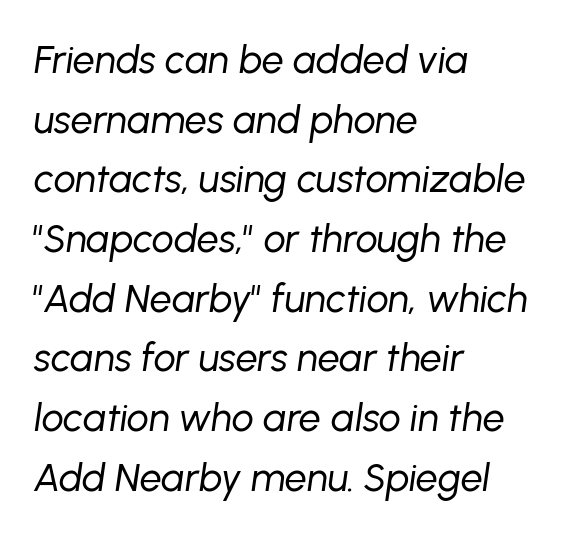
The image shows 39 px regular-weight type, italic (leaning right); set left-aligned, normal line spacing (1.53x), normal letter spacing, not underlined; low stroke contrast and a medium x-height.
